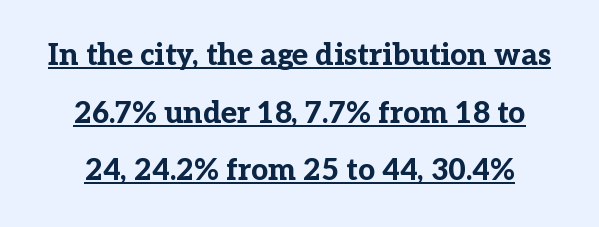
Q: Is the text bold? A: Yes.
Q: Is the text italic (slanted)? A: No, it is upright.
Q: Is the typeface a serif or a sans-serif typeface? A: Serif.
Q: Is the text underlined? A: Yes.
Q: Is the spacing between letters normal or unusually wide? A: Normal.
Q: Is the spacing between lines tight, normal or loose? A: Loose.
Q: Width (condensed, normal, or wide)? A: Normal.
Q: Stroke contrast? A: Low.
Q: x-height? A: Medium.
Q: Monospaced? A: No.
